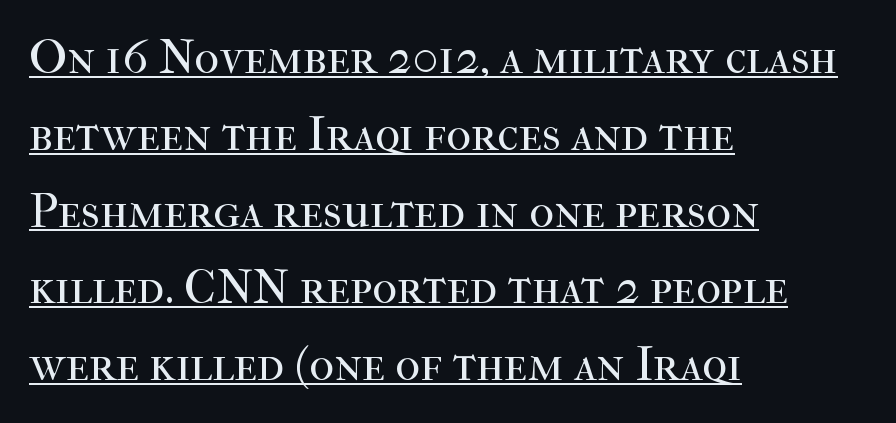
Teacher's note: observe the even left margin — that is flush-left alignment. How are the letters spaced? Ordinarily, with no added tracking. Each new line begins a customary step beneath the previous one. Think of a printed novel: that variable character pitch is what you see here.
